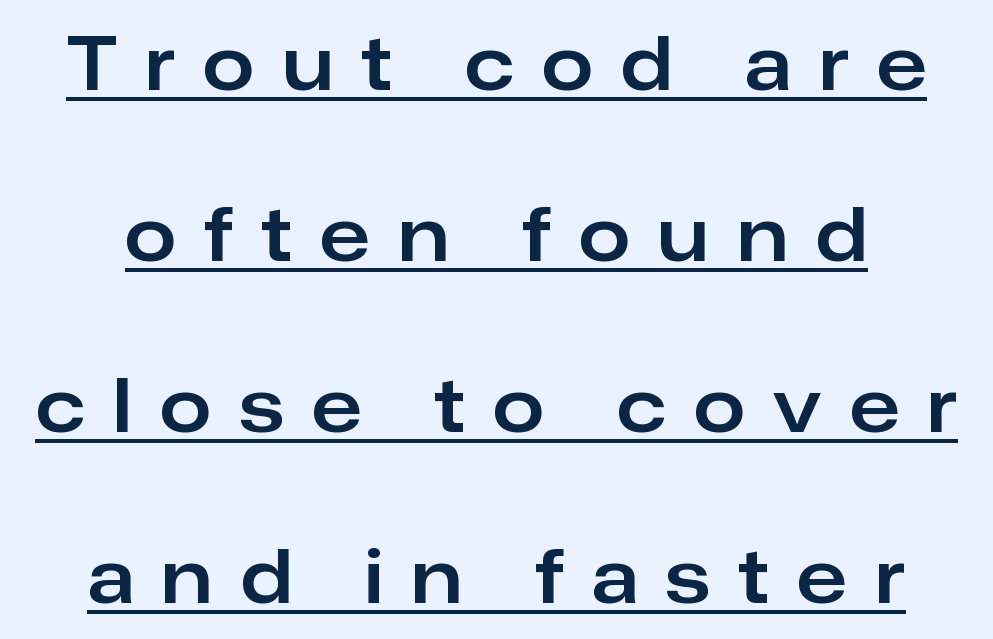
Type style note: lacks serifs. The designer dialed line spacing up above the default. You can tell it's not italic because the verticals are truly vertical. A rule runs beneath these lines of type. Is the letter spacing exaggerated? Yes — the characters are pushed far apart. Here the designer chose a conventional face with non-uniform glyph widths.
